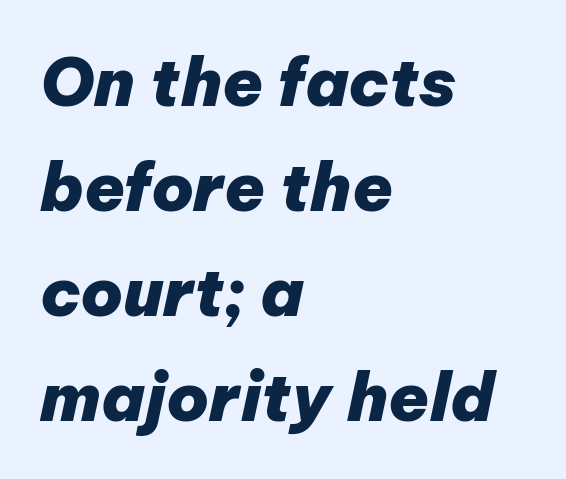
A bare baseline throughout the passage. Each new line begins a customary step beneath the previous one. This rendering leaves character spacing at its baseline value. Characters are canted at an angle relative to the baseline's perpendicular. The sample has been set heavy, in full bold.
